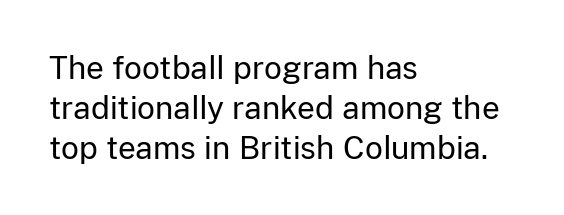
The image shows 31 px regular-weight sans-serif type, upright; set left-aligned, normal line spacing (1.29x), normal letter spacing, not underlined; low stroke contrast and a medium x-height.
